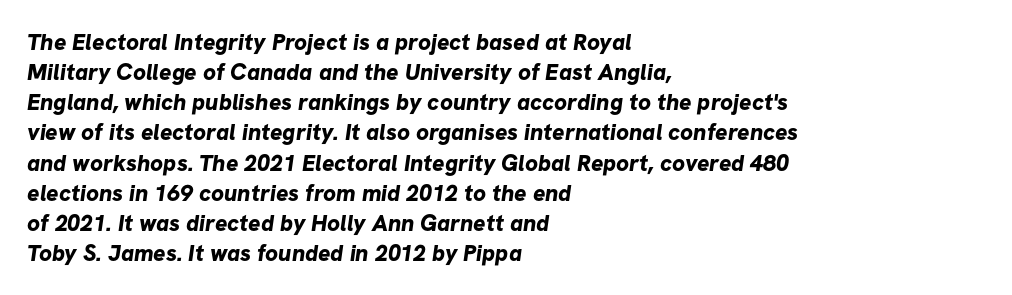
Glyph-to-glyph distance matches everyday printed text. These lines stack with their left ends in a neat column. A bare baseline throughout the passage. Baseline-to-baseline distance is the conventional proportion of letter height. The strokes are fattened all the way to bold.
